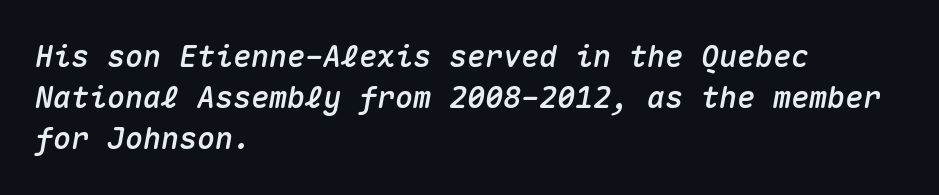
Q: Is the text italic (slanted)? A: Yes, it leans right by about 10 degrees.
Q: Is the text underlined? A: No.
Q: How is the paragraph aligned? A: Left-aligned.
Q: Is the spacing between letters normal or unusually wide? A: Normal.
Q: Is the spacing between lines tight, normal or loose? A: Normal.
Q: Width (condensed, normal, or wide)? A: Normal.
Q: Stroke contrast? A: Medium.
Q: x-height? A: Medium.
Q: Monospaced? A: Yes.
